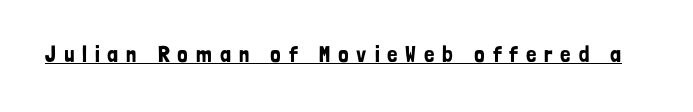
These lines were composed using upright roman letters. What stands out about the letter spacing? Its width — letters are far apart. This rendering features underlined lettering.
